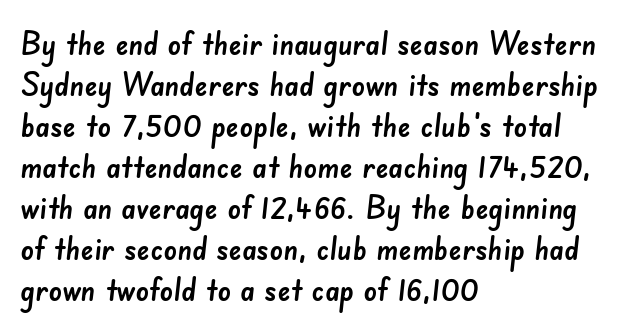
{"serif": "no", "width": "normal", "stroke_contrast": "low", "x_height": "small", "monospaced": "no", "underline": "no", "align": "left", "line_spacing_ratio": 1.24, "letter_spacing": "normal", "letter_spacing_em": 0.0, "glyph_px": 33}
